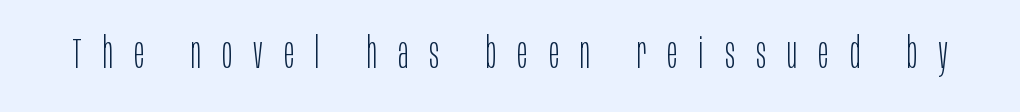
Q: Is the text bold? A: No.
Q: Is the text italic (slanted)? A: No, it is upright.
Q: Is the typeface a serif or a sans-serif typeface? A: Sans-serif.
Q: Is the text underlined? A: No.
Q: Is the spacing between letters normal or unusually wide? A: Unusually wide.
Q: Width (condensed, normal, or wide)? A: Condensed.
Q: Stroke contrast? A: Low.
Q: x-height? A: Large.
Q: Monospaced? A: No.
